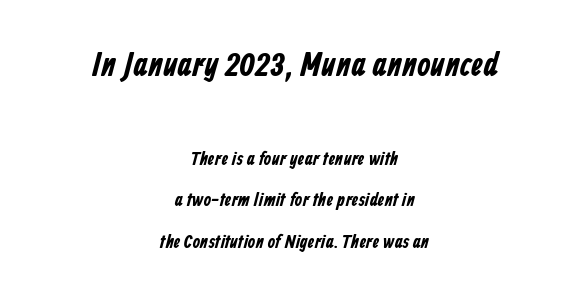
The rendering uses natural spacing where letterforms have individual widths. In terms of leading, this rendering errs on the spacious side. Honestly, the letter spacing is just normal — you wouldn't notice it. Larger block? The one above; the one below is distinctly smaller. The lines in this sample share a center point and differ in where they start and stop.
